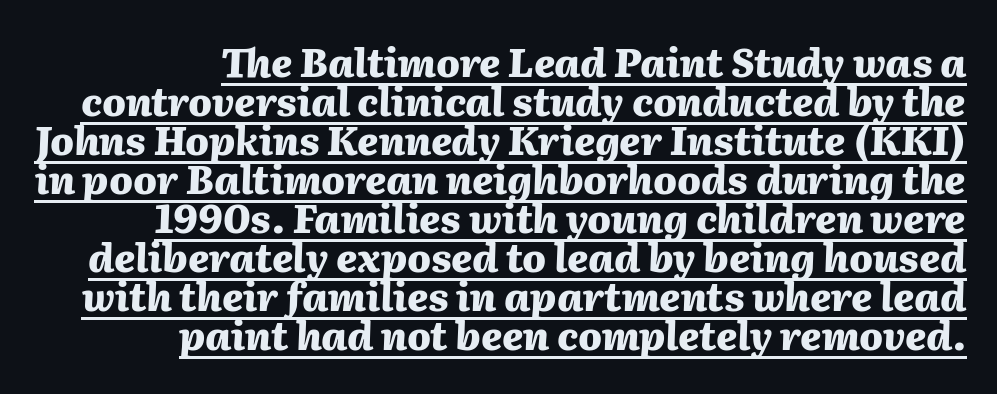
Q: Is the text bold? A: Yes.
Q: Is the text italic (slanted)? A: Yes, it leans right by about 2 degrees.
Q: Is the text underlined? A: Yes.
Q: How is the paragraph aligned? A: Right-aligned.
Q: Is the spacing between letters normal or unusually wide? A: Normal.
Q: Is the spacing between lines tight, normal or loose? A: Tight.
Q: Width (condensed, normal, or wide)? A: Normal.
Q: Stroke contrast? A: Medium.
Q: x-height? A: Medium.
Q: Monospaced? A: No.
